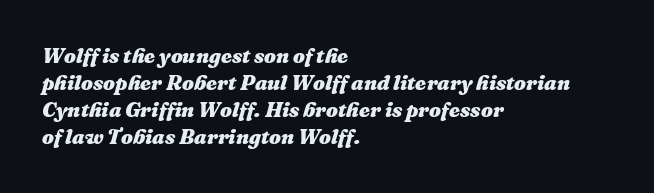
Typeset ragged right — the left edge is the straight one. The typography opts for an oblique posture over an upright one. Check under the words: just untouched page. The letterforms sit shoulder to shoulder at normal distance.
